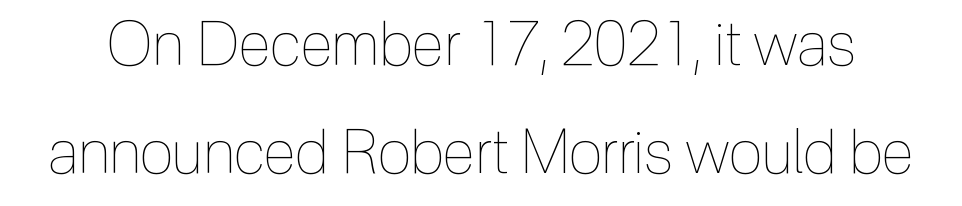
Q: Is the text bold? A: No.
Q: Is the text italic (slanted)? A: No, it is upright.
Q: Is the text underlined? A: No.
Q: Is the spacing between letters normal or unusually wide? A: Normal.
Q: Width (condensed, normal, or wide)? A: Condensed.
Q: x-height? A: Medium.
Q: Monospaced? A: No.
